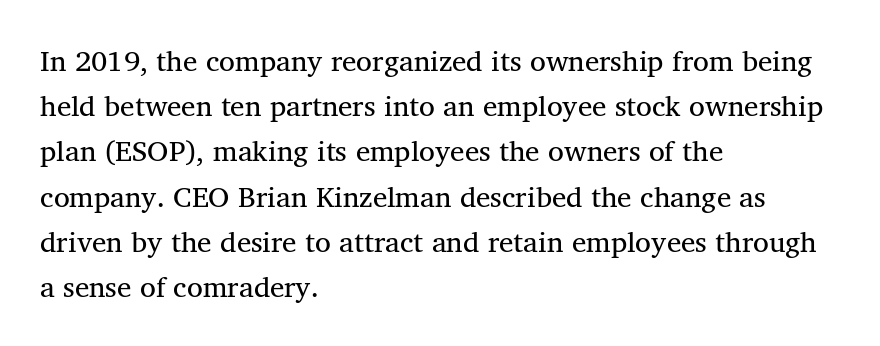
Q: Is the text bold? A: No.
Q: Is the text italic (slanted)? A: No, it is upright.
Q: Is the typeface a serif or a sans-serif typeface? A: Serif.
Q: Is the text underlined? A: No.
Q: How is the paragraph aligned? A: Left-aligned.
Q: Is the spacing between letters normal or unusually wide? A: Normal.
Q: Is the spacing between lines tight, normal or loose? A: Normal.
Q: Width (condensed, normal, or wide)? A: Normal.
Q: Stroke contrast? A: Medium.
Q: x-height? A: Medium.
Q: Monospaced? A: No.
